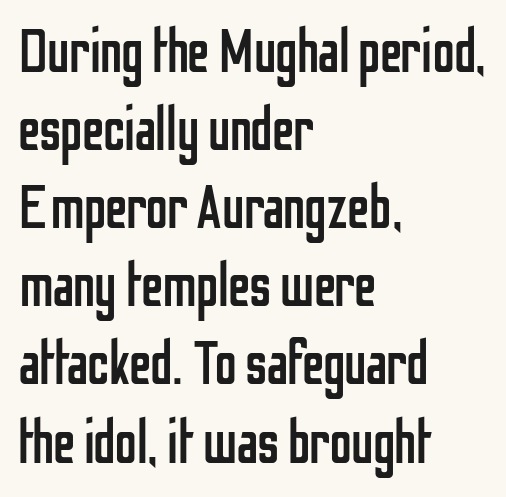
The image shows 62 px regular-weight, condensed sans-serif type, upright; set left-aligned, normal line spacing (1.26x), normal letter spacing, not underlined; low stroke contrast and a medium x-height.
